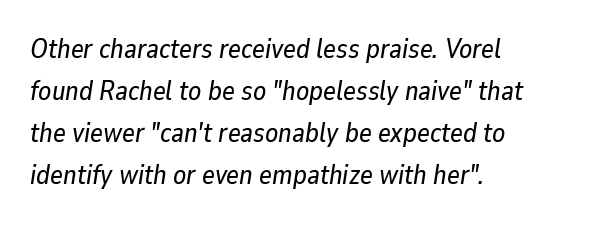
Q: Is the text italic (slanted)? A: Yes, it leans right by about 9 degrees.
Q: Is the text underlined? A: No.
Q: How is the paragraph aligned? A: Left-aligned.
Q: Is the spacing between letters normal or unusually wide? A: Normal.
Q: Is the spacing between lines tight, normal or loose? A: Normal.
